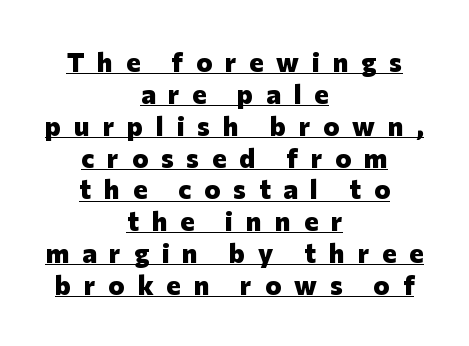
Q: Is the text bold? A: Yes.
Q: Is the text italic (slanted)? A: No, it is upright.
Q: Is the text underlined? A: Yes.
Q: How is the paragraph aligned? A: Centered.
Q: Is the spacing between letters normal or unusually wide? A: Unusually wide.
